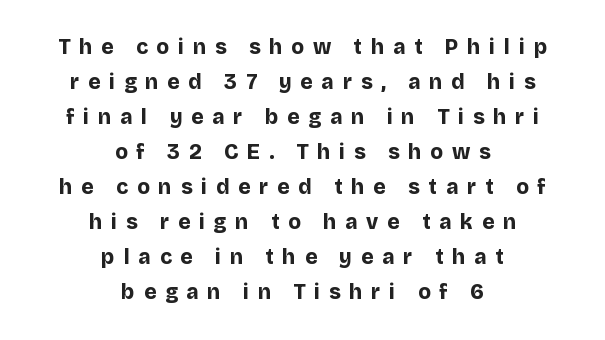
Casual observation: everything's sitting right in the middle. The rendering inserts visible extra space after every character. Set as a true bold cut, around the 700 mark. Descender tails drop into unmarked territory.
